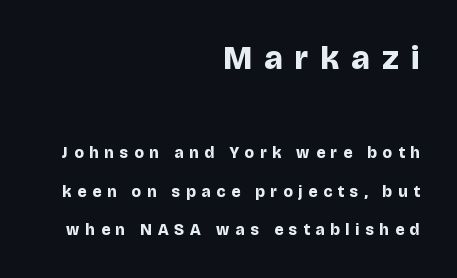
The typeface chosen for these lines omits serifs. If you measured baseline to baseline, you'd find a long distance. Note the varied advance widths — an 'i' is clearly narrower than an 'm'. Someone cranked the tracking dial way up on this one. You can tell it's not italic because the verticals are truly vertical. Whoever set this made the first block the dominant, larger element.
